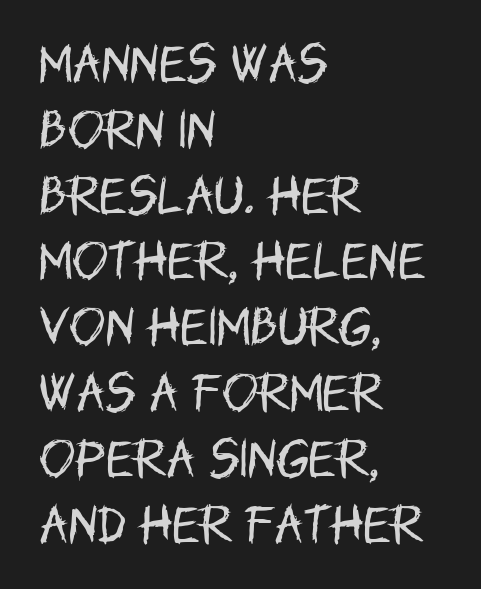
{"serif": "no", "italic": "no", "bold": "no", "weight": "regular", "width": "condensed", "stroke_contrast": "low", "x_height": "large", "monospaced": "no", "underline": "no", "align": "left", "line_spacing": "normal", "line_spacing_ratio": 1.53, "letter_spacing": "normal", "letter_spacing_em": 0.0, "glyph_px": 43}
